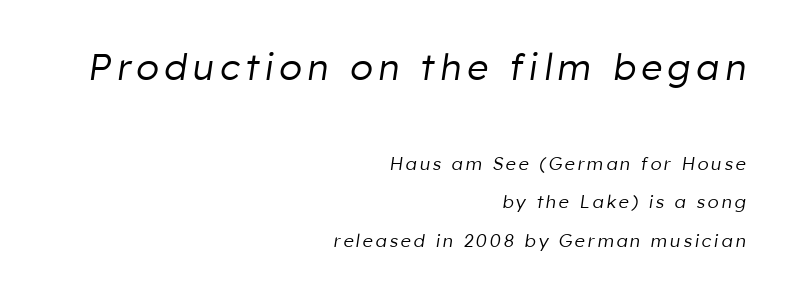
Compared with a flush-left layout, this one pins lines to the opposite, right side. The rendering uses a large line-height, opening up the rows. Note the varied advance widths — an 'i' is clearly narrower than an 'm'. Compared with ordinary roman type, these characters are visibly tilted. Clear beneath every line of the passage.
